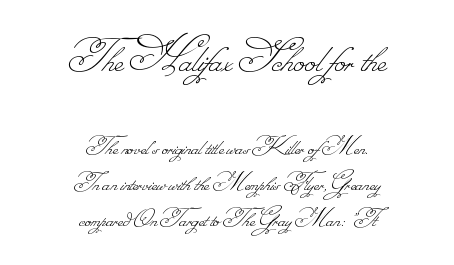
Q: Is the text bold? A: No.
Q: Is the text underlined? A: No.
Q: How is the paragraph aligned? A: Centered.
Q: Is the spacing between letters normal or unusually wide? A: Normal.
Q: Is the spacing between lines tight, normal or loose? A: Normal.
Q: Which block of text is set in a larger size, the first (top) or the second (bottom)? A: The first (top) one.
Q: Width (condensed, normal, or wide)? A: Normal.
Q: Stroke contrast? A: Low.
Q: Monospaced? A: No.
